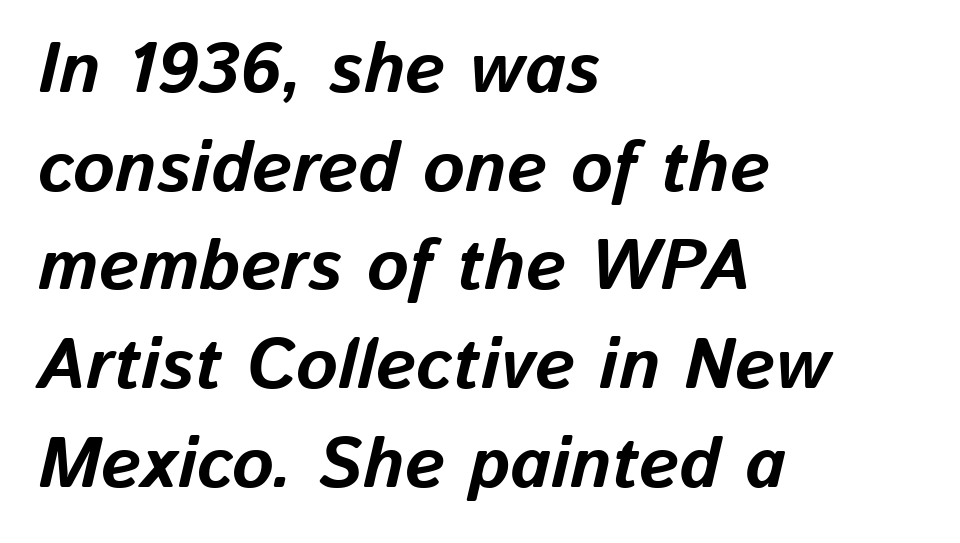
{"italic": "yes", "lean": "right", "slant_degrees": 13, "bold": "yes", "weight": "bold", "width": "normal", "stroke_contrast": "low", "x_height": "medium", "monospaced": "no", "underline": "no", "align": "left", "line_spacing": "normal", "line_spacing_ratio": 1.39, "letter_spacing": "normal", "letter_spacing_em": 0.0, "glyph_px": 71}
